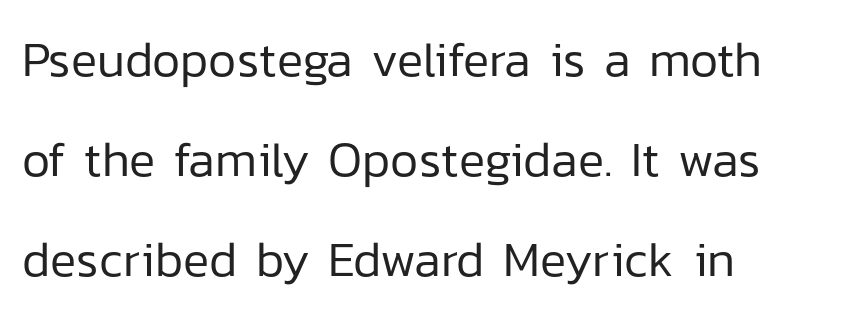
The image shows 49 px regular-weight sans-serif type, upright; set left-aligned, loose line spacing (2.04x), normal letter spacing, not underlined; low stroke contrast and a medium x-height.
